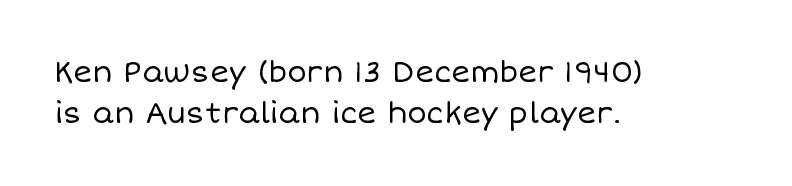
{"italic": "no", "bold": "no", "weight": "regular", "width": "normal", "stroke_contrast": "low", "x_height": "large", "monospaced": "no", "underline": "no", "align": "left", "line_spacing": "normal", "line_spacing_ratio": 1.41, "letter_spacing": "normal", "letter_spacing_em": 0.0, "glyph_px": 29}
